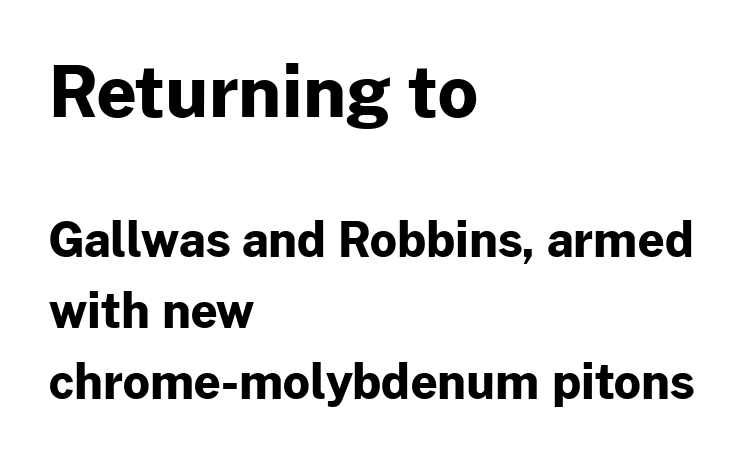
Q: Is the text bold? A: Yes.
Q: Is the text italic (slanted)? A: No, it is upright.
Q: Is the typeface a serif or a sans-serif typeface? A: Sans-serif.
Q: Is the text underlined? A: No.
Q: How is the paragraph aligned? A: Left-aligned.
Q: Is the spacing between letters normal or unusually wide? A: Normal.
Q: Is the spacing between lines tight, normal or loose? A: Normal.
Q: Which block of text is set in a larger size, the first (top) or the second (bottom)? A: The first (top) one.
Q: Width (condensed, normal, or wide)? A: Normal.
Q: Stroke contrast? A: Low.
Q: x-height? A: Medium.
Q: Monospaced? A: No.
